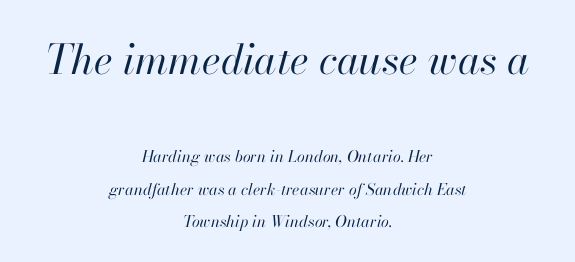
This rendering leaves character spacing at its baseline value. Compare the two chunks: the upper has the greater cap height. Leftover space on each line is divided equally before and after the words. Proportional: the letters do not fall into vertical columns. Honestly, the rows look like they've been pulled way apart.
